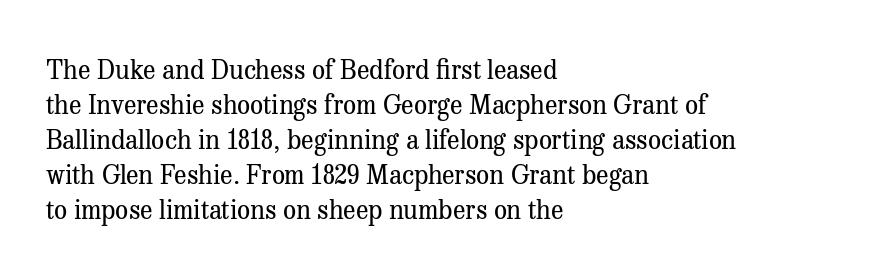
Q: Is the text bold? A: No.
Q: Is the text italic (slanted)? A: No, it is upright.
Q: Is the text underlined? A: No.
Q: How is the paragraph aligned? A: Left-aligned.
Q: Is the spacing between letters normal or unusually wide? A: Normal.
Q: Is the spacing between lines tight, normal or loose? A: Normal.
